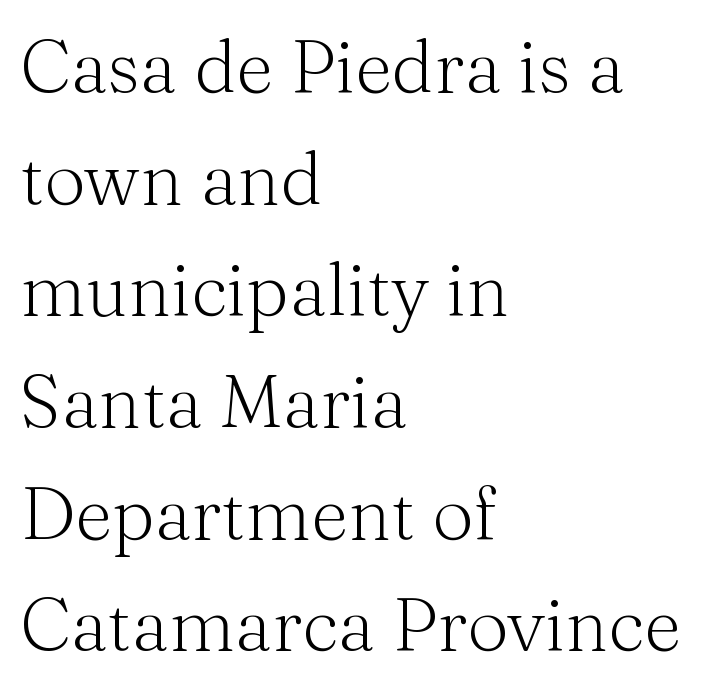
Q: Is the text bold? A: No.
Q: Is the text italic (slanted)? A: No, it is upright.
Q: Is the typeface a serif or a sans-serif typeface? A: Serif.
Q: Is the text underlined? A: No.
Q: How is the paragraph aligned? A: Left-aligned.
Q: Is the spacing between letters normal or unusually wide? A: Normal.
Q: Is the spacing between lines tight, normal or loose? A: Normal.
Q: Width (condensed, normal, or wide)? A: Normal.
Q: Stroke contrast? A: Medium.
Q: x-height? A: Medium.
Q: Monospaced? A: No.
